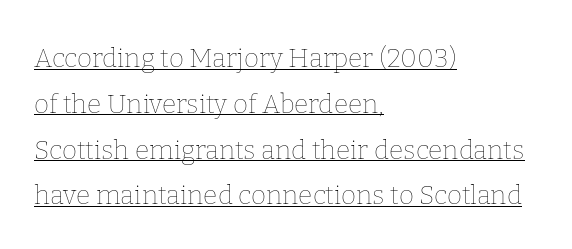
The image shows 26 px text type, upright; set left-aligned, line spacing 1.76x, normal letter spacing, underlined.
